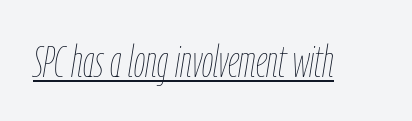
Q: Is the text bold? A: No.
Q: Is the text italic (slanted)? A: Yes, it leans right by about 9 degrees.
Q: Is the text underlined? A: Yes.
Q: Is the spacing between letters normal or unusually wide? A: Normal.
Q: Width (condensed, normal, or wide)? A: Condensed.
Q: Stroke contrast? A: Low.
Q: x-height? A: Medium.
Q: Monospaced? A: No.
